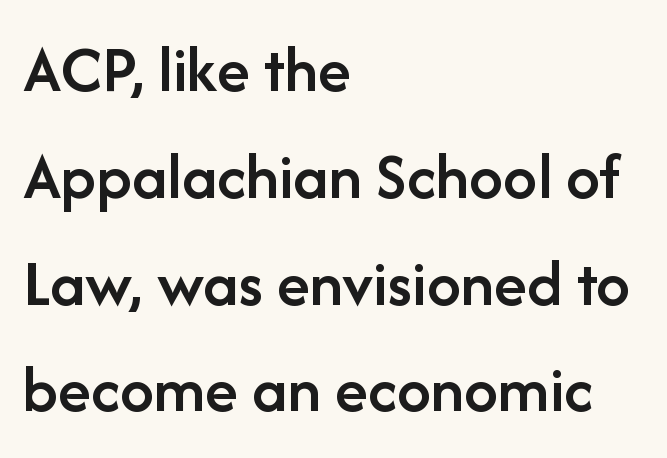
Q: Is the text bold? A: Semi-bold.
Q: Is the text italic (slanted)? A: No, it is upright.
Q: Is the typeface a serif or a sans-serif typeface? A: Sans-serif.
Q: Is the text underlined? A: No.
Q: How is the paragraph aligned? A: Left-aligned.
Q: Is the spacing between letters normal or unusually wide? A: Normal.
Q: Is the spacing between lines tight, normal or loose? A: Normal.
Q: Width (condensed, normal, or wide)? A: Normal.
Q: Stroke contrast? A: Low.
Q: x-height? A: Medium.
Q: Monospaced? A: No.
